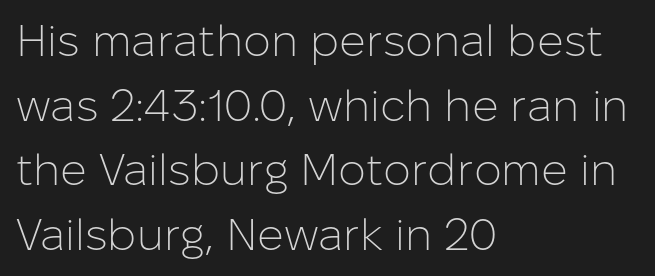
Students, note that the glyphs here touch the page at normal intervals. Compared with a centered layout, this one pins lines to the left instead. This block has exactly the height ordinary leading produces. The glyphs in this specimen are sans serif. Tall strokes in this sample are plumb rather than angled. Think of a printed novel: that variable character pitch is what you see here.
